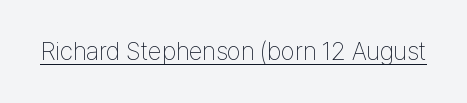
The letterforms sit at book weight or below. Posture: upright roman. Here the glyphs are tracked normally, forming tight word shapes. The words here are underlined.
